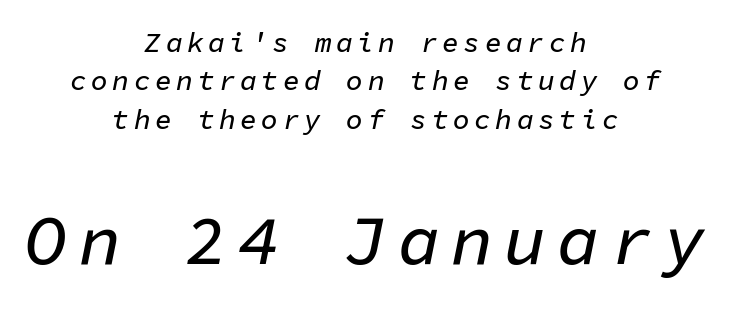
{"italic": "yes", "lean": "right", "slant_degrees": 11, "width": "normal", "stroke_contrast": "low", "x_height": "medium", "monospaced": "yes", "underline": "no", "align": "center", "line_spacing": "normal", "line_spacing_ratio": 1.37, "larger_block": "second", "size_ratio": 2.5, "glyph_px": 70}
